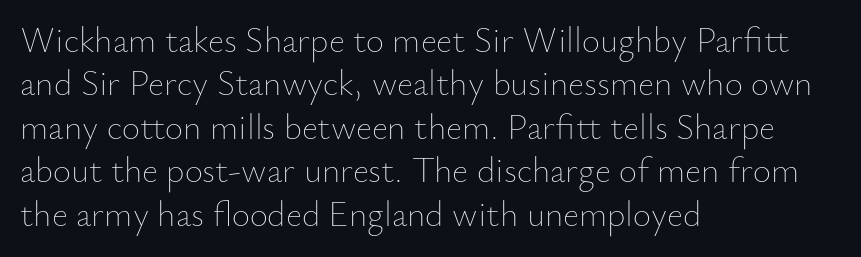
{"italic": "no", "bold": "no", "weight": "thin", "width": "normal", "stroke_contrast": "low", "x_height": "small", "monospaced": "no", "underline": "no", "align": "left", "line_spacing_ratio": 1.24, "letter_spacing": "normal", "letter_spacing_em": 0.0, "glyph_px": 35}
